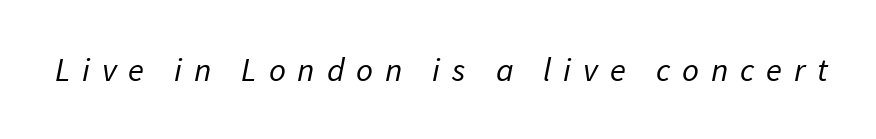
The image shows 33 px regular-weight sans-serif type; set unusually wide letter spacing (+0.36 em), not underlined; low stroke contrast and a medium x-height.
